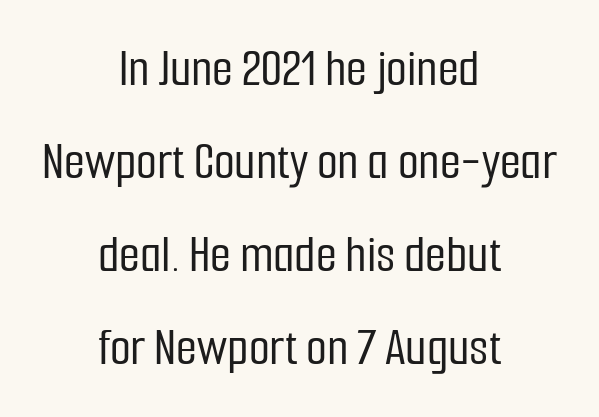
The image shows 54 px condensed sans-serif type, upright; set centered, line spacing 1.72x, normal letter spacing, not underlined; low stroke contrast and a medium x-height.
